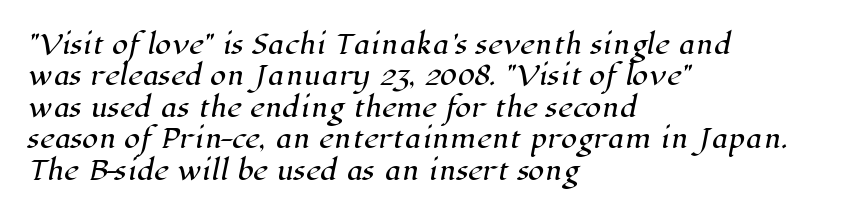
Q: Is the text underlined? A: No.
Q: How is the paragraph aligned? A: Left-aligned.
Q: Is the spacing between letters normal or unusually wide? A: Normal.
